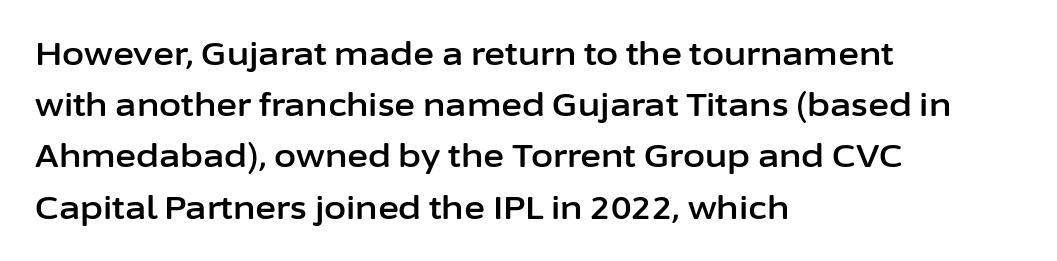
The image shows 32 px sans-serif type, upright; set left-aligned, normal line spacing (1.6x), normal letter spacing, not underlined; low stroke contrast and a medium x-height.
